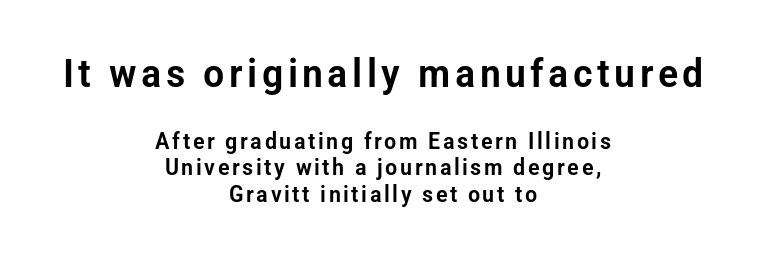
{"serif": "no", "italic": "no", "width": "condensed", "stroke_contrast": "low", "x_height": "medium", "monospaced": "no", "underline": "no", "align": "center", "line_spacing": "tight", "line_spacing_ratio": 1.15, "larger_block": "first", "size_ratio": 1.74, "glyph_px": 40}
